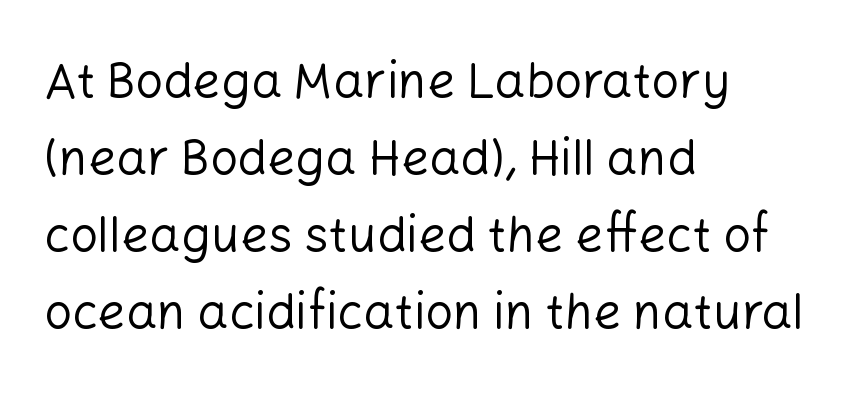
Q: Is the text bold? A: No.
Q: Is the text italic (slanted)? A: No, it is upright.
Q: Is the typeface a serif or a sans-serif typeface? A: Sans-serif.
Q: Is the text underlined? A: No.
Q: How is the paragraph aligned? A: Left-aligned.
Q: Is the spacing between letters normal or unusually wide? A: Normal.
Q: Is the spacing between lines tight, normal or loose? A: Normal.
Q: Width (condensed, normal, or wide)? A: Normal.
Q: Stroke contrast? A: Low.
Q: x-height? A: Medium.
Q: Monospaced? A: No.
